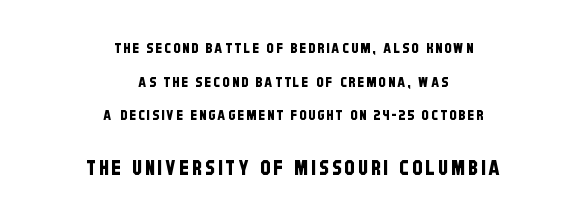
{"underline": "no", "align": "center", "line_spacing": "loose", "line_spacing_ratio": 2.41, "larger_block": "second", "size_ratio": 1.43, "glyph_px": 20}
